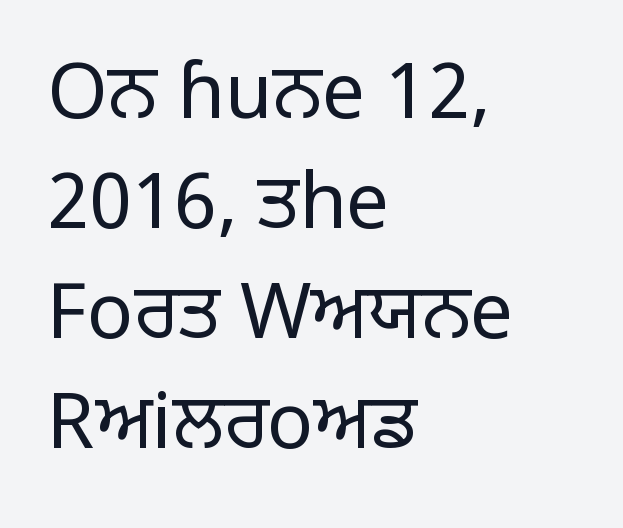
Q: Is the text bold? A: No.
Q: Is the text italic (slanted)? A: No, it is upright.
Q: Is the typeface a serif or a sans-serif typeface? A: Sans-serif.
Q: Is the text underlined? A: No.
Q: How is the paragraph aligned? A: Left-aligned.
Q: Is the spacing between letters normal or unusually wide? A: Normal.
Q: Is the spacing between lines tight, normal or loose? A: Normal.
Q: Width (condensed, normal, or wide)? A: Normal.
Q: Stroke contrast? A: Low.
Q: x-height? A: Large.
Q: Monospaced? A: No.
